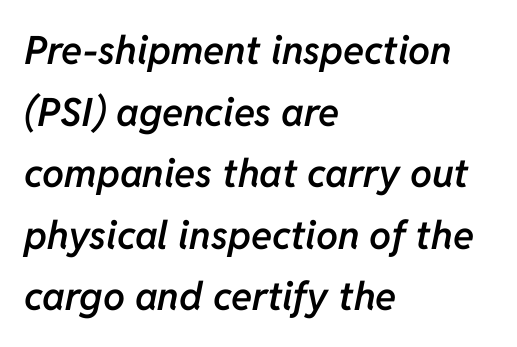
Notice the strokes are somewhat thickened but not fully heavy: this is a semibold. Horizontally, the lines are justified to the leading edge only. Baseline-to-baseline distance is the conventional proportion of letter height. No word sits above an underline. Note the varied advance widths — an 'i' is clearly narrower than an 'm'.
